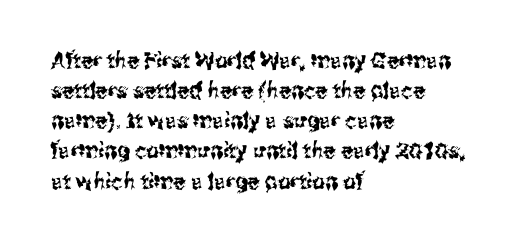
Q: Is the text italic (slanted)? A: No, it is upright.
Q: Is the text underlined? A: No.
Q: How is the paragraph aligned? A: Left-aligned.
Q: Is the spacing between letters normal or unusually wide? A: Normal.
Q: Is the spacing between lines tight, normal or loose? A: Normal.
